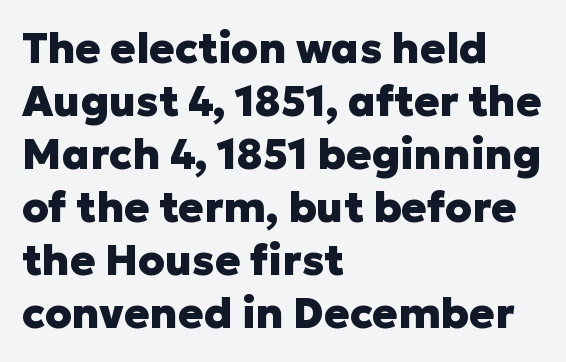
How would I describe the line gaps? Plain and ordinary. Between one letter and the next there's only the usual sliver of space. Look at the bottom of the vertical strokes: they stop flat, with no serifs. This is heavy type, rendered in bold.
